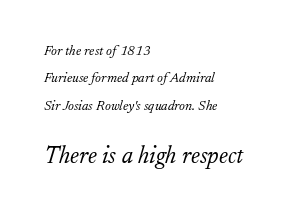
{"italic": "yes", "lean": "right", "slant_degrees": 17, "bold": "no", "underline": "no", "align": "left", "line_spacing": "loose", "line_spacing_ratio": 1.95, "letter_spacing": "normal", "letter_spacing_em": 0.0, "larger_block": "second", "size_ratio": 1.71, "glyph_px": 24}
